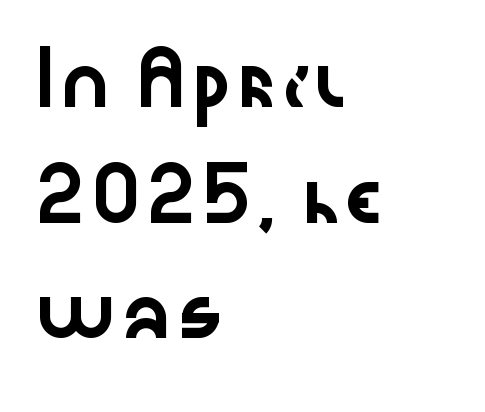
Q: Is the text italic (slanted)? A: No, it is upright.
Q: Is the typeface a serif or a sans-serif typeface? A: Sans-serif.
Q: Is the text underlined? A: No.
Q: How is the paragraph aligned? A: Left-aligned.
Q: Is the spacing between letters normal or unusually wide? A: Normal.
Q: Is the spacing between lines tight, normal or loose? A: Loose.
Q: Width (condensed, normal, or wide)? A: Wide.
Q: Stroke contrast? A: Low.
Q: x-height? A: Medium.
Q: Monospaced? A: No.
